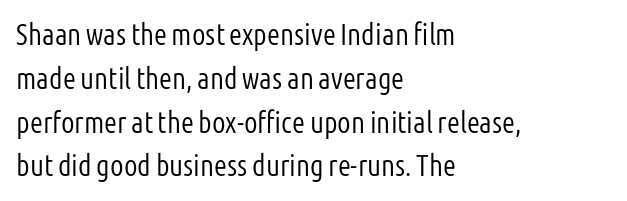
Q: Is the text bold? A: No.
Q: Is the text italic (slanted)? A: No, it is upright.
Q: Is the typeface a serif or a sans-serif typeface? A: Sans-serif.
Q: Is the text underlined? A: No.
Q: How is the paragraph aligned? A: Left-aligned.
Q: Is the spacing between letters normal or unusually wide? A: Normal.
Q: Is the spacing between lines tight, normal or loose? A: Normal.
Q: Width (condensed, normal, or wide)? A: Condensed.
Q: Stroke contrast? A: Low.
Q: x-height? A: Medium.
Q: Monospaced? A: No.
